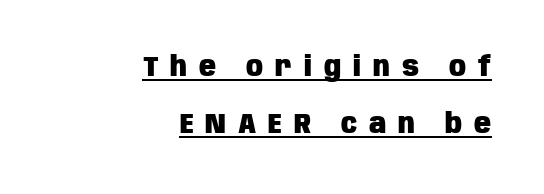
Q: Is the text bold? A: Yes.
Q: Is the text italic (slanted)? A: No, it is upright.
Q: Is the typeface a serif or a sans-serif typeface? A: Sans-serif.
Q: Is the text underlined? A: Yes.
Q: How is the paragraph aligned? A: Right-aligned.
Q: Is the spacing between letters normal or unusually wide? A: Unusually wide.
Q: Is the spacing between lines tight, normal or loose? A: Loose.
Q: Width (condensed, normal, or wide)? A: Condensed.
Q: Stroke contrast? A: Low.
Q: x-height? A: Large.
Q: Monospaced? A: No.
